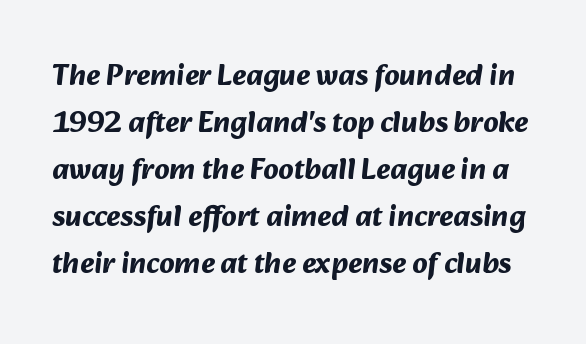
{"serif": "no", "bold": "yes", "weight": "bold", "width": "normal", "stroke_contrast": "medium", "x_height": "medium", "monospaced": "no", "underline": "no", "line_spacing": "normal", "line_spacing_ratio": 1.57, "letter_spacing": "normal", "letter_spacing_em": 0.0, "glyph_px": 30}
